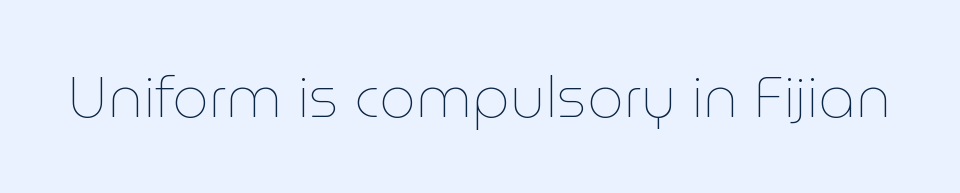
The image shows 58 px thin type, upright; set normal letter spacing, not underlined; low stroke contrast and a medium x-height.
